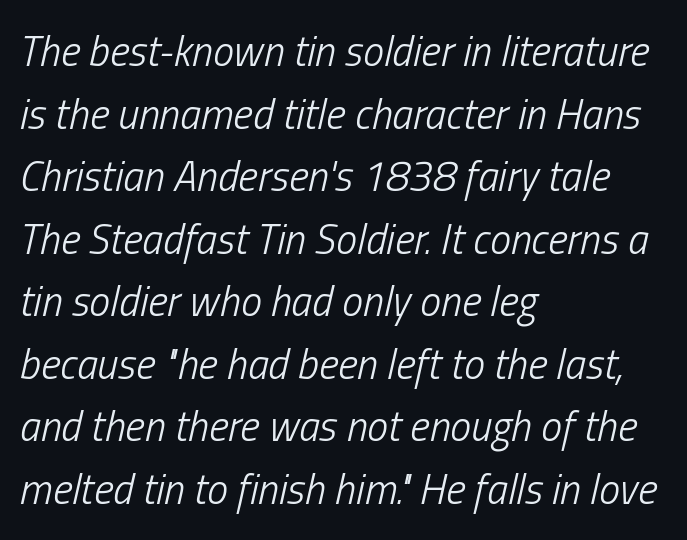
The passage shown is typed in a proportional face where columns would drift. Line spacing here is normal. Weight class: somewhere from thin through regular. Check under the words: just untouched page.
